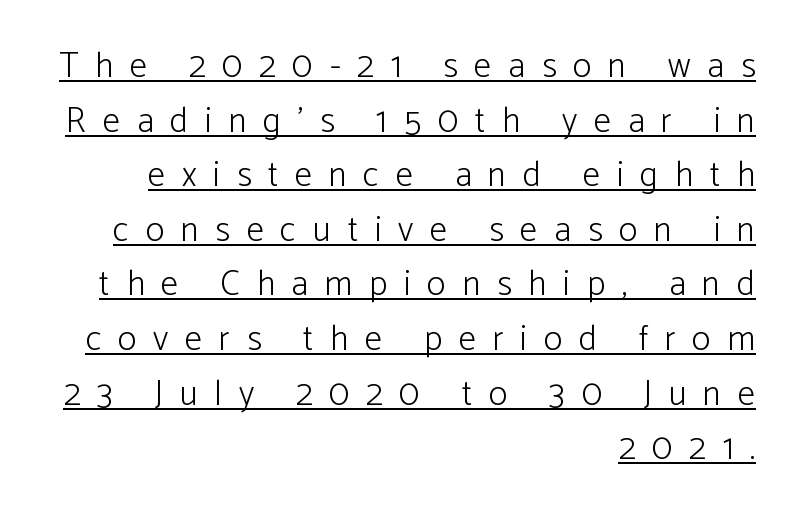
The font is comparable to plain body text, perhaps lighter. The text block is weighted toward the right margin, trailing off unevenly leftward. Think of a printed novel: that variable character pitch is what you see here. What kind of face is this? One without serifs — a sans.
